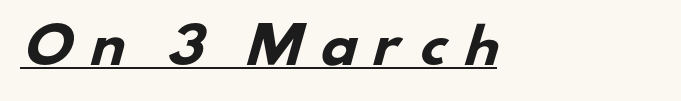
Q: Is the text bold? A: Yes.
Q: Is the typeface a serif or a sans-serif typeface? A: Sans-serif.
Q: Is the text underlined? A: Yes.
Q: How is the paragraph aligned? A: Left-aligned.
Q: Is the spacing between letters normal or unusually wide? A: Unusually wide.
Q: Width (condensed, normal, or wide)? A: Wide.
Q: Stroke contrast? A: Low.
Q: x-height? A: Small.
Q: Monospaced? A: No.
